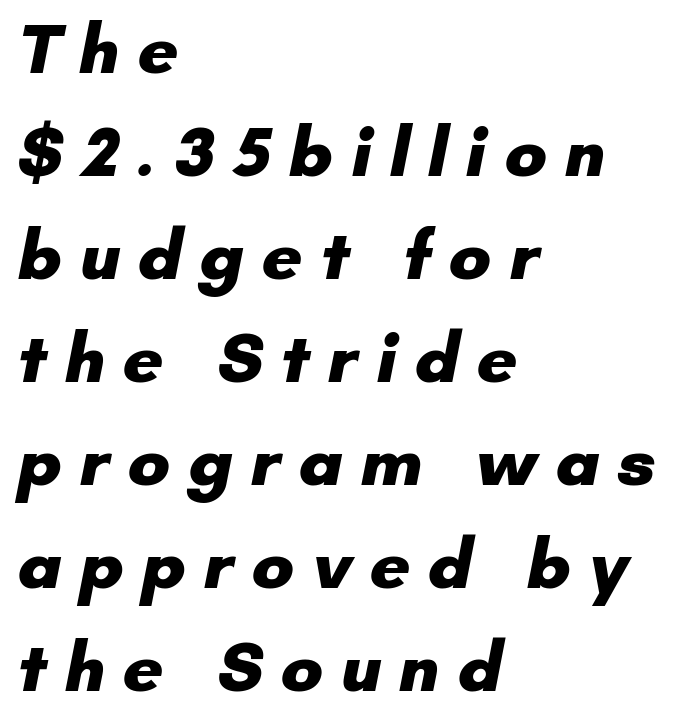
Q: Is the text bold? A: Yes.
Q: Is the typeface a serif or a sans-serif typeface? A: Sans-serif.
Q: Is the text underlined? A: No.
Q: How is the paragraph aligned? A: Left-aligned.
Q: Is the spacing between letters normal or unusually wide? A: Unusually wide.
Q: Is the spacing between lines tight, normal or loose? A: Normal.
Q: Width (condensed, normal, or wide)? A: Normal.
Q: Stroke contrast? A: Low.
Q: x-height? A: Small.
Q: Monospaced? A: No.
